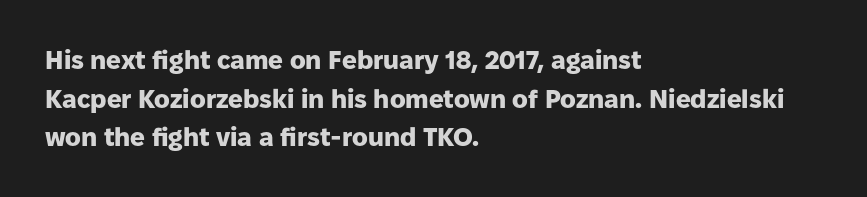
Leading: standard. Glyph-to-glyph distance matches everyday printed text. The face used here has the dense, thick strokes of a bold. These lines stack with their left ends in a neat column.
